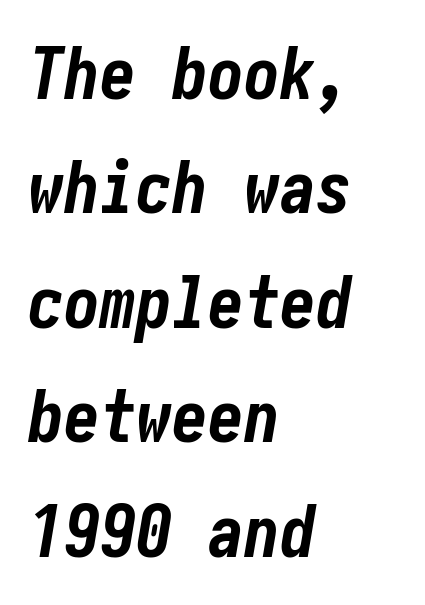
The image shows 72 px bold, condensed type, italic (leaning right); set left-aligned, normal line spacing (1.59x), normal letter spacing, not underlined; low stroke contrast and a medium x-height.
